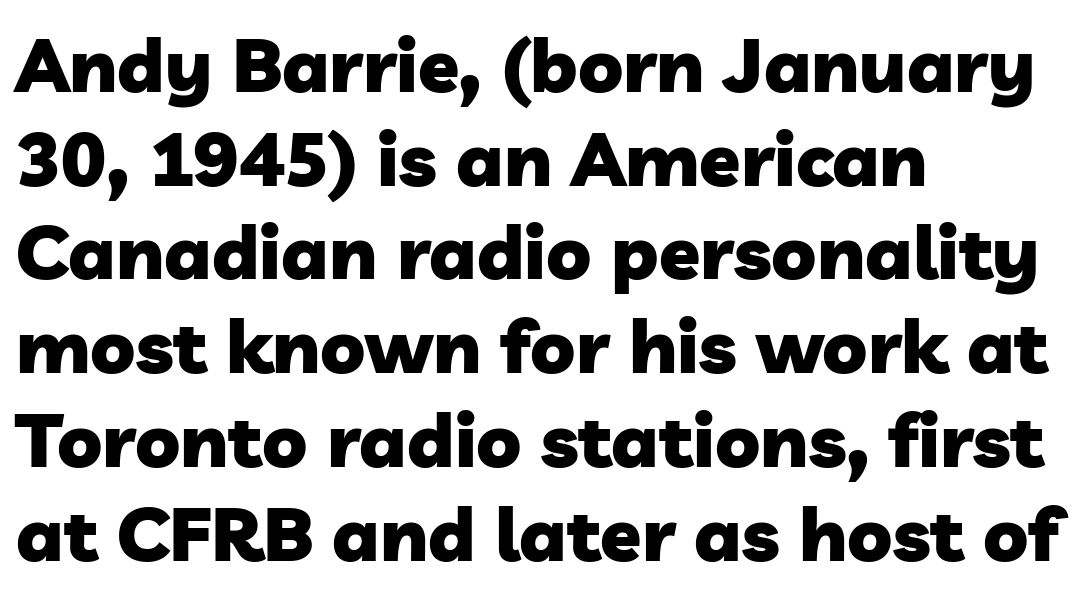
Q: Is the text bold? A: Yes.
Q: Is the typeface a serif or a sans-serif typeface? A: Sans-serif.
Q: Is the text underlined? A: No.
Q: How is the paragraph aligned? A: Left-aligned.
Q: Is the spacing between letters normal or unusually wide? A: Normal.
Q: Is the spacing between lines tight, normal or loose? A: Normal.
Q: Width (condensed, normal, or wide)? A: Normal.
Q: Stroke contrast? A: Low.
Q: x-height? A: Medium.
Q: Monospaced? A: No.
